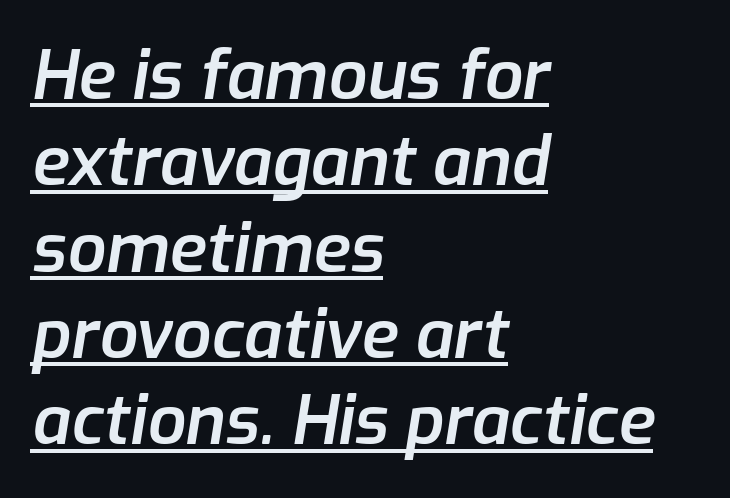
{"italic": "yes", "lean": "right", "slant_degrees": 9, "bold": "semi", "weight": "semibold", "width": "normal", "stroke_contrast": "low", "x_height": "medium", "monospaced": "no", "underline": "yes", "align": "left", "line_spacing": "normal", "line_spacing_ratio": 1.27, "letter_spacing": "normal", "letter_spacing_em": 0.0, "glyph_px": 68}
